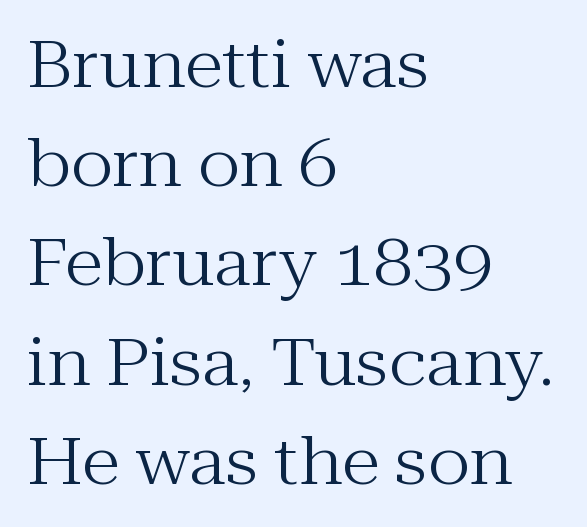
The image shows 64 px regular-weight serif type, upright; set left-aligned, normal line spacing (1.55x), normal letter spacing, not underlined; medium stroke contrast and a medium x-height.
